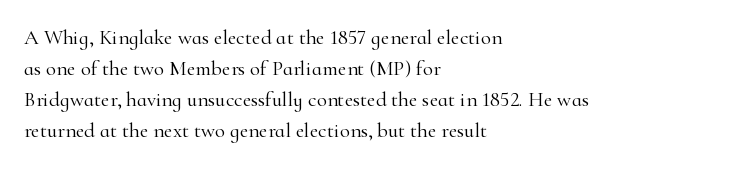
{"italic": "no", "bold": "no", "underline": "no", "align": "left", "line_spacing": "normal", "line_spacing_ratio": 1.48, "letter_spacing": "normal", "letter_spacing_em": 0.0, "glyph_px": 21}
